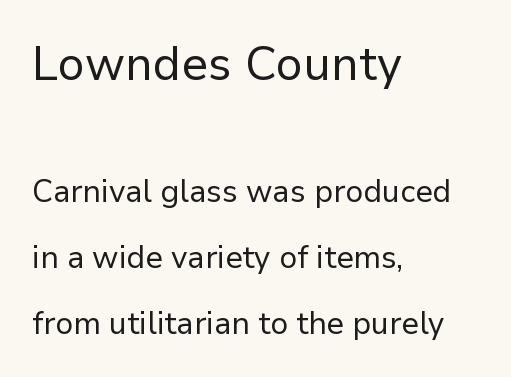
The image shows 47 px regular-weight sans-serif type, upright; set left-aligned, loose line spacing (2.13x), normal letter spacing, not underlined; the first (top) block is 1.52x larger; low stroke contrast and a medium x-height.
